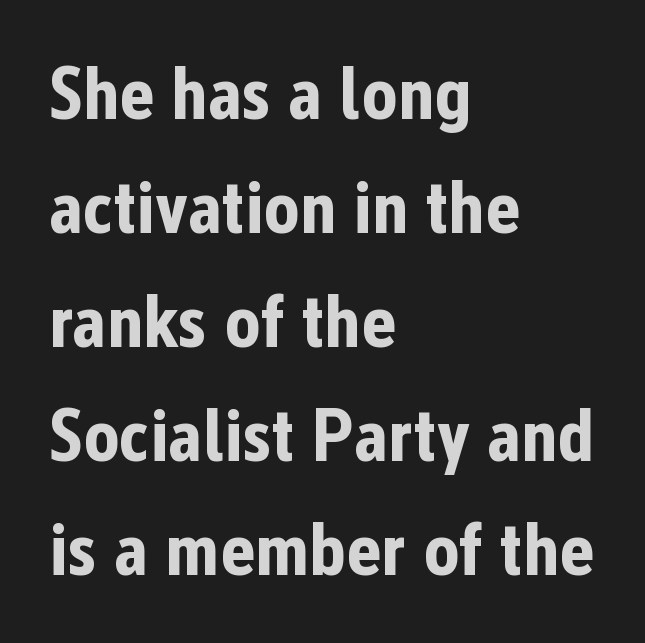
The image shows 75 px bold, condensed sans-serif type, upright; set left-aligned, normal line spacing (1.52x), normal letter spacing, not underlined; low stroke contrast and a medium x-height.
